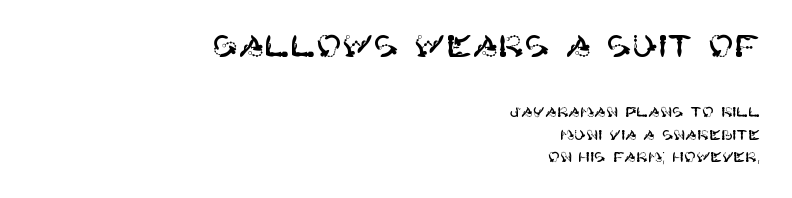
A flush-right, rag-left setting is used for this passage. Default kerning and tracking; the words read as compact shapes. Note: larger setting up top, smaller setting below. The lettering holds an erect, upright posture throughout.
